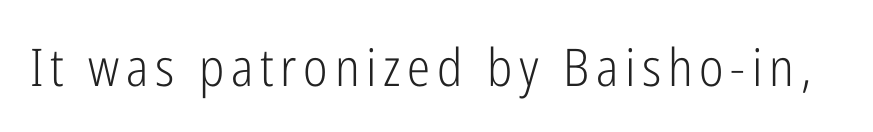
{"serif": "no", "italic": "no", "bold": "no", "weight": "light", "width": "condensed", "stroke_contrast": "low", "x_height": "medium", "monospaced": "no", "underline": "no", "glyph_px": 52}
